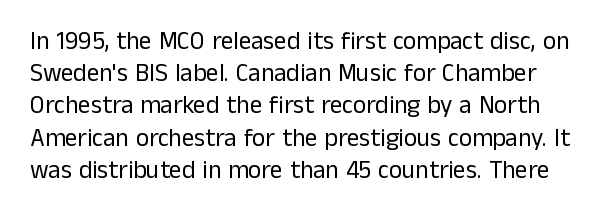
{"italic": "no", "bold": "no", "underline": "no", "line_spacing": "normal", "line_spacing_ratio": 1.29, "letter_spacing": "normal", "letter_spacing_em": 0.0, "glyph_px": 25}
